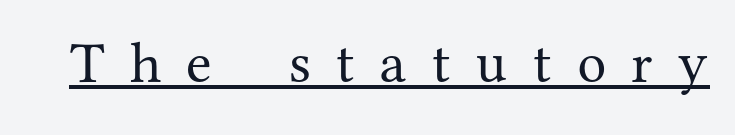
The letters stand upright; this is a roman face. A baseline rule has been typeset under these characters. Is this a sans? No — the strokes have serifs. Bold? No — there's no thickening of the strokes. You could only call the tracking loose — the letters float apart. The face used here is proportionally spaced, like ordinary book or web type.
